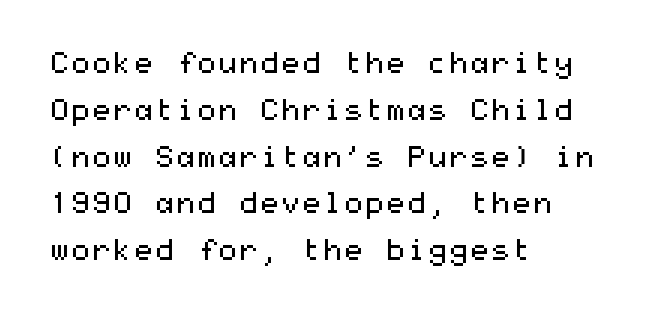
Q: Is the text bold? A: No.
Q: Is the text italic (slanted)? A: No, it is upright.
Q: Is the typeface a serif or a sans-serif typeface? A: Sans-serif.
Q: Is the text underlined? A: No.
Q: How is the paragraph aligned? A: Left-aligned.
Q: Is the spacing between letters normal or unusually wide? A: Normal.
Q: Is the spacing between lines tight, normal or loose? A: Normal.
Q: Width (condensed, normal, or wide)? A: Wide.
Q: Stroke contrast? A: Medium.
Q: x-height? A: Medium.
